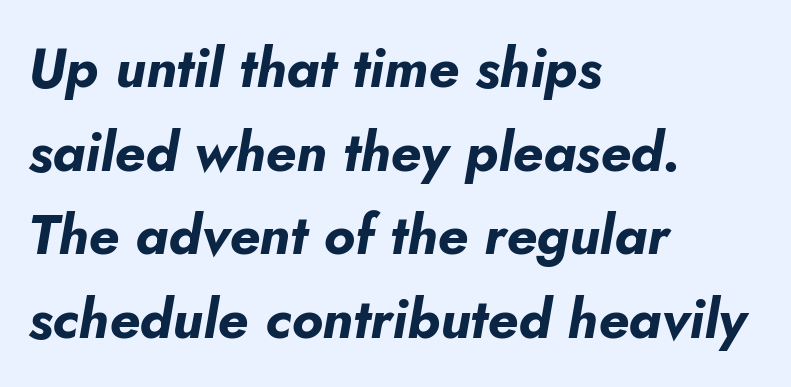
Q: Is the text bold? A: Yes.
Q: Is the text italic (slanted)? A: Yes, it leans right by about 5 degrees.
Q: Is the text underlined? A: No.
Q: How is the paragraph aligned? A: Left-aligned.
Q: Is the spacing between letters normal or unusually wide? A: Normal.
Q: Is the spacing between lines tight, normal or loose? A: Normal.
Q: Width (condensed, normal, or wide)? A: Normal.
Q: Stroke contrast? A: Low.
Q: x-height? A: Small.
Q: Monospaced? A: No.
